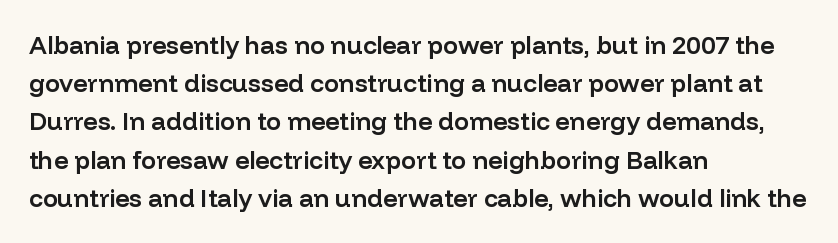
Q: Is the text bold? A: Semi-bold.
Q: Is the text italic (slanted)? A: No, it is upright.
Q: Is the text underlined? A: No.
Q: How is the paragraph aligned? A: Left-aligned.
Q: Is the spacing between letters normal or unusually wide? A: Normal.
Q: Is the spacing between lines tight, normal or loose? A: Normal.
